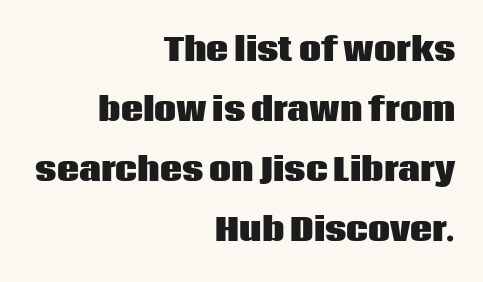
The letters carry no serifs — their stems end cleanly without finishing strokes. Reading down the column, the eye jumps a long way to each next line. The rendering anchors every line to the right-hand side. Letters rest on an invisible, unmarked baseline.
